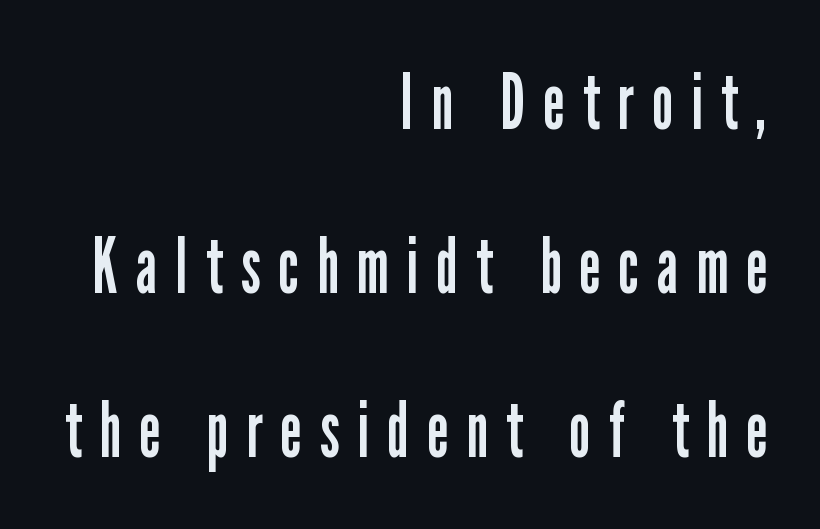
{"serif": "no", "italic": "no", "bold": "no", "weight": "regular", "width": "condensed", "stroke_contrast": "low", "x_height": "medium", "monospaced": "no", "underline": "no", "align": "right", "line_spacing": "loose", "line_spacing_ratio": 2.1, "letter_spacing": "wide", "letter_spacing_em": 0.24, "glyph_px": 78}
